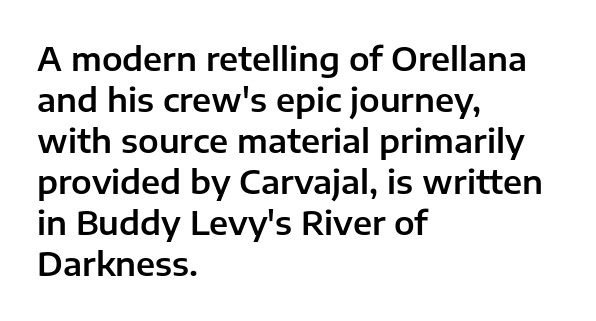
Q: Is the text italic (slanted)? A: No, it is upright.
Q: Is the typeface a serif or a sans-serif typeface? A: Sans-serif.
Q: Is the text underlined? A: No.
Q: How is the paragraph aligned? A: Left-aligned.
Q: Is the spacing between letters normal or unusually wide? A: Normal.
Q: Width (condensed, normal, or wide)? A: Normal.
Q: Stroke contrast? A: Low.
Q: x-height? A: Medium.
Q: Monospaced? A: No.
